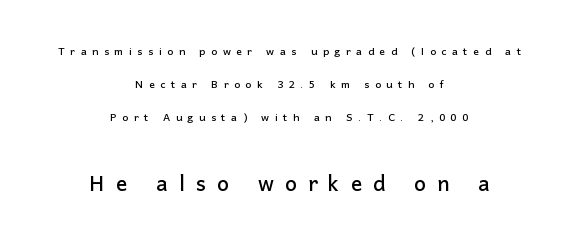
The image shows 28 px sans-serif type, upright; set centered, loose line spacing (2.35x), unusually wide letter spacing (+0.4 em), not underlined; the second (bottom) block is 2.0x larger; low stroke contrast and a medium x-height.
